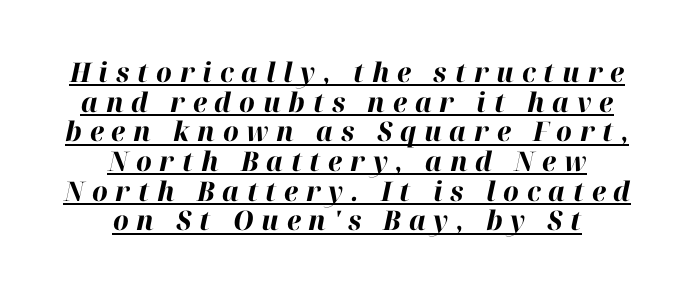
The image shows 27 px bold type, italic (leaning right); set centered, tight line spacing (1.1x), unusually wide letter spacing (+0.29 em), underlined.
